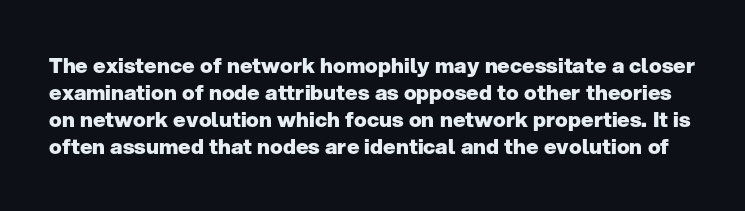
{"italic": "no", "bold": "yes", "underline": "no", "line_spacing": "normal", "line_spacing_ratio": 1.29, "letter_spacing": "normal", "letter_spacing_em": 0.0, "glyph_px": 21}
